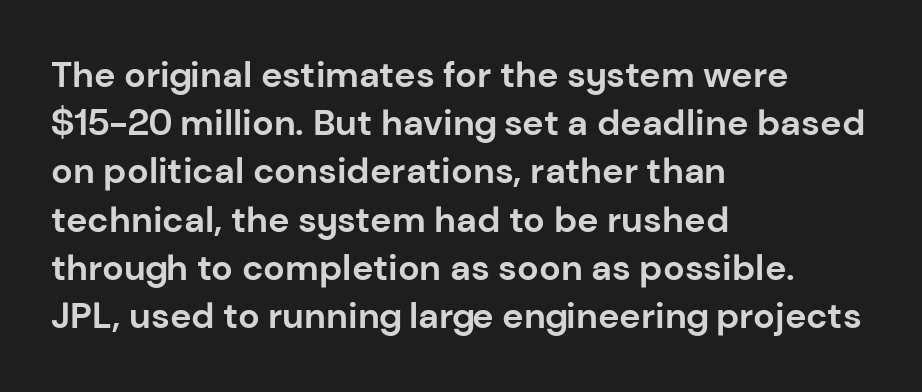
Are there feet on the stems? There aren't — it's a sans. Bold? Absolutely — the strokes are thick and heavy. In CSS terms this would be text-align: left. Quick note: interline space is typical.
